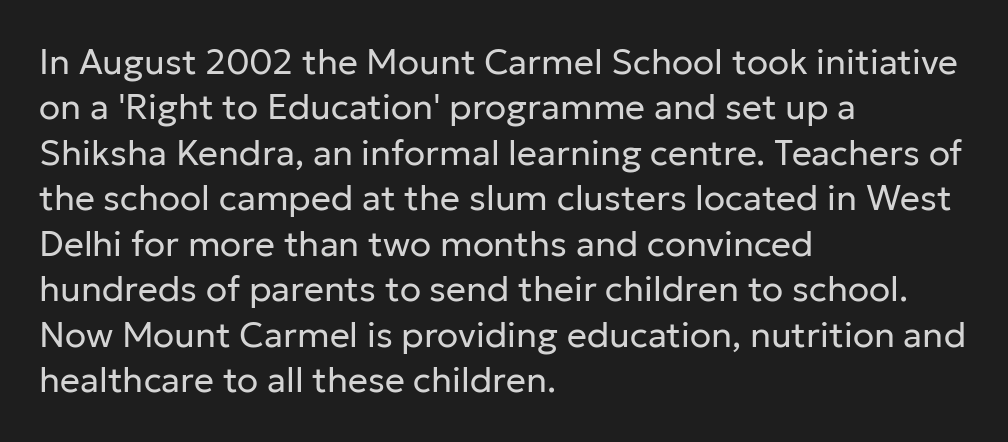
Q: Is the text bold? A: No.
Q: Is the text italic (slanted)? A: No, it is upright.
Q: Is the typeface a serif or a sans-serif typeface? A: Sans-serif.
Q: Is the text underlined? A: No.
Q: How is the paragraph aligned? A: Left-aligned.
Q: Is the spacing between letters normal or unusually wide? A: Normal.
Q: Is the spacing between lines tight, normal or loose? A: Normal.
Q: Width (condensed, normal, or wide)? A: Normal.
Q: Stroke contrast? A: Low.
Q: x-height? A: Medium.
Q: Monospaced? A: No.
